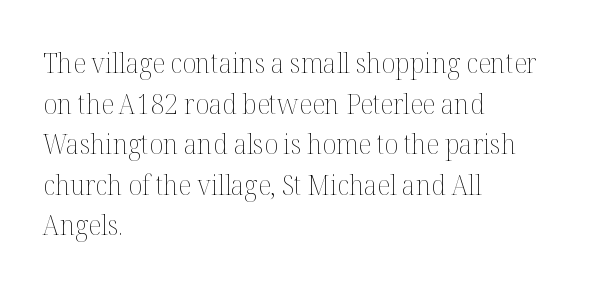
Q: Is the text bold? A: No.
Q: Is the text italic (slanted)? A: No, it is upright.
Q: Is the text underlined? A: No.
Q: How is the paragraph aligned? A: Left-aligned.
Q: Is the spacing between letters normal or unusually wide? A: Normal.
Q: Is the spacing between lines tight, normal or loose? A: Normal.
Q: Width (condensed, normal, or wide)? A: Normal.
Q: Stroke contrast? A: Medium.
Q: x-height? A: Medium.
Q: Monospaced? A: No.
